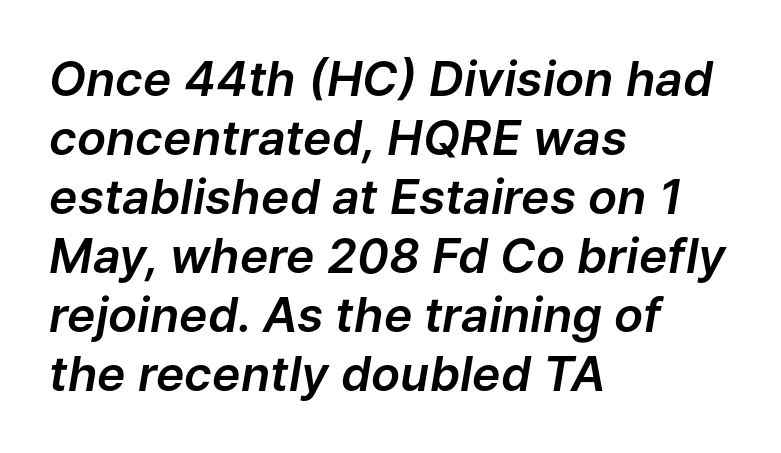
It's the slanting kind of type. Characters follow at the spacing the type designer built in. Each letter keeps its own natural width here, so spacing adapts to shape. The paragraph shown leans on its left margin. Decoration check: the copy has no underline.
